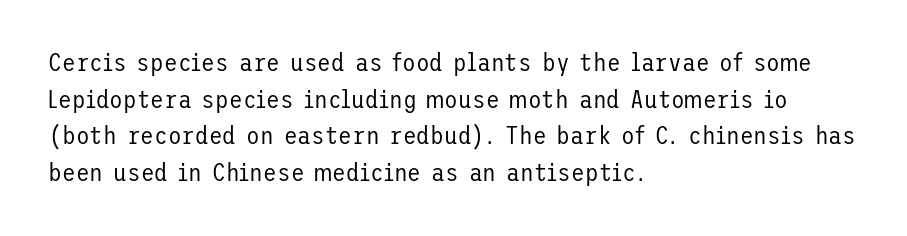
Q: Is the text bold? A: No.
Q: Is the text italic (slanted)? A: No, it is upright.
Q: Is the text underlined? A: No.
Q: How is the paragraph aligned? A: Left-aligned.
Q: Is the spacing between letters normal or unusually wide? A: Normal.
Q: Is the spacing between lines tight, normal or loose? A: Normal.
